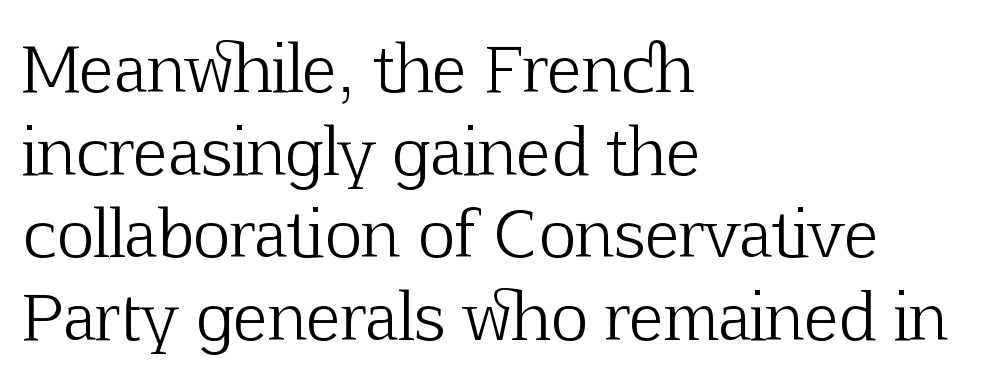
When letters stand straight like this, we call the style roman or upright. Evenly set lines give the paragraph a standard silhouette. Yep, those are serifs on the letters. Spacing between characters is what you'd get straight out of the box. Descenders hang freely into open space.
